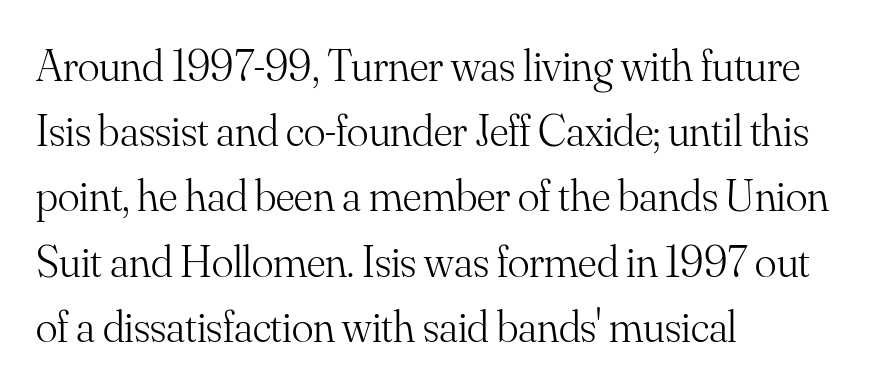
Each word holds together tightly as a unit, with standard inter-letter gaps. No heavy texture on the line: the type isn't bold. These lines are composed in type with serifs. The area under the type is left untouched. The space between consecutive lines is moderate. Each letter keeps its own natural width here, so spacing adapts to shape.
